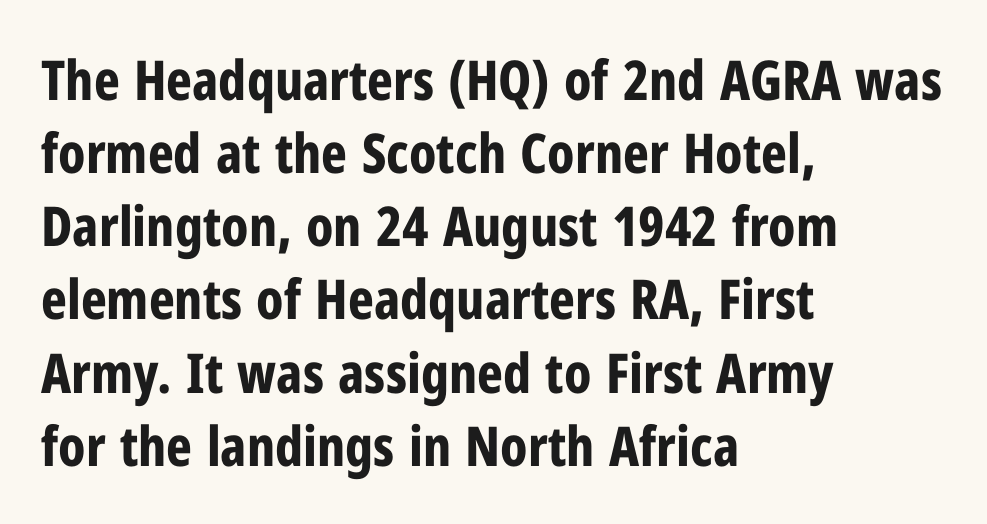
The image shows 55 px bold, condensed sans-serif type, upright; set left-aligned, normal line spacing (1.33x), normal letter spacing, not underlined; low stroke contrast and a medium x-height.
